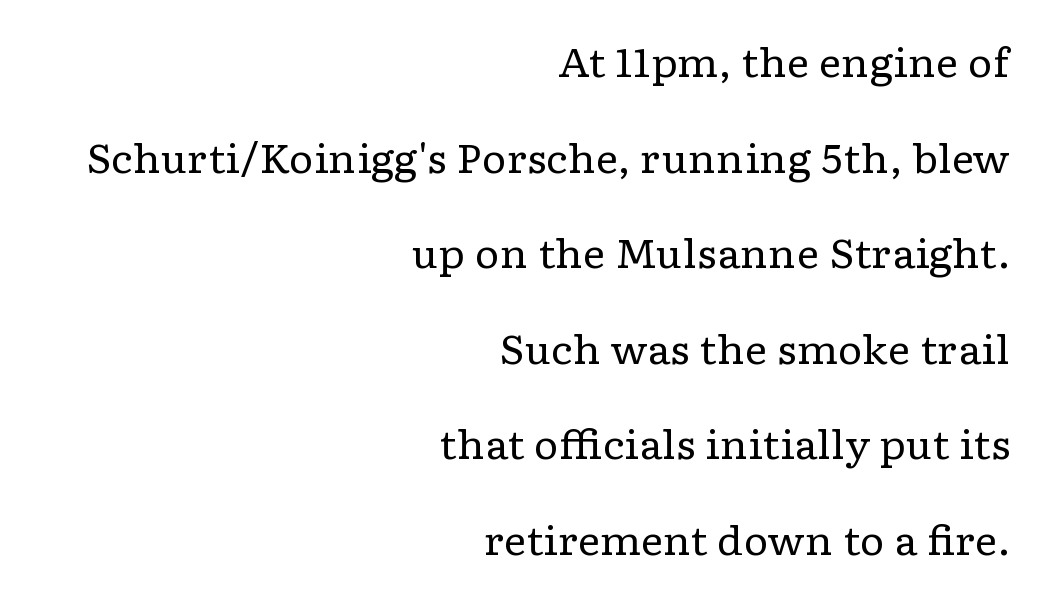
{"serif": "yes", "italic": "no", "bold": "no", "weight": "regular", "width": "wide", "stroke_contrast": "low", "x_height": "medium", "monospaced": "no", "underline": "no", "align": "right", "line_spacing": "loose", "line_spacing_ratio": 2.45, "letter_spacing": "normal", "letter_spacing_em": 0.0, "glyph_px": 39}
